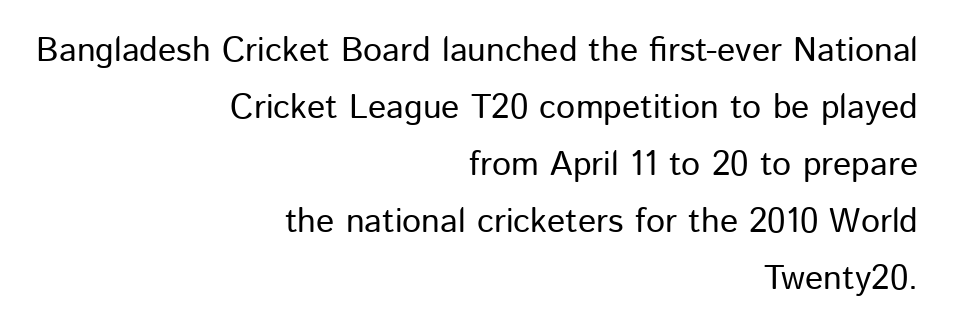
The image shows 34 px sans-serif type, upright; set right-aligned, normal line spacing (1.68x), normal letter spacing, not underlined; low stroke contrast and a medium x-height.
